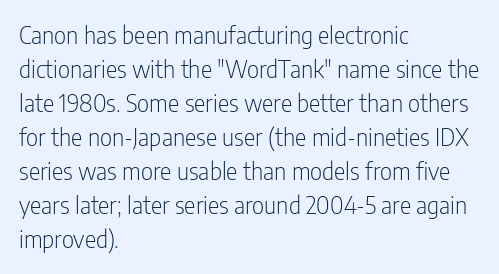
The image shows 24 px text type, upright; set left-aligned, normal line spacing (1.42x), normal letter spacing, not underlined.
